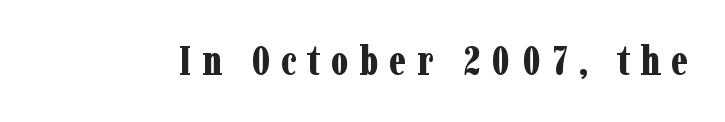
{"serif": "yes", "italic": "no", "bold": "yes", "weight": "bold", "width": "condensed", "stroke_contrast": "low", "x_height": "medium", "monospaced": "no", "underline": "no", "letter_spacing": "wide", "letter_spacing_em": 0.26, "glyph_px": 41}
